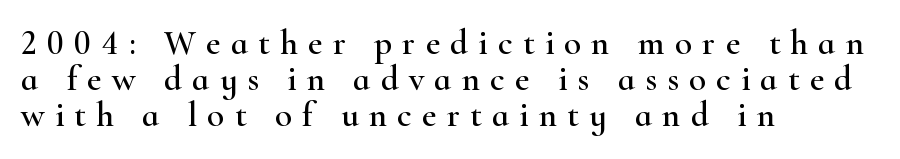
Q: Is the text italic (slanted)? A: No, it is upright.
Q: Is the typeface a serif or a sans-serif typeface? A: Serif.
Q: Is the text underlined? A: No.
Q: How is the paragraph aligned? A: Left-aligned.
Q: Is the spacing between letters normal or unusually wide? A: Unusually wide.
Q: Is the spacing between lines tight, normal or loose? A: Tight.
Q: Width (condensed, normal, or wide)? A: Wide.
Q: Stroke contrast? A: High.
Q: x-height? A: Small.
Q: Monospaced? A: No.
